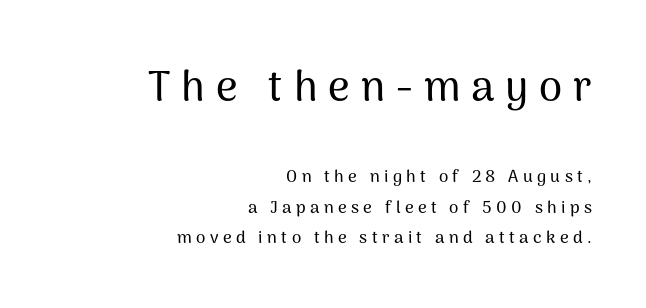
{"serif": "no", "italic": "no", "width": "normal", "stroke_contrast": "medium", "x_height": "medium", "monospaced": "no", "underline": "no", "align": "right", "line_spacing_ratio": 1.8, "letter_spacing": "wide", "letter_spacing_em": 0.26, "larger_block": "first", "size_ratio": 2.47, "glyph_px": 42}
